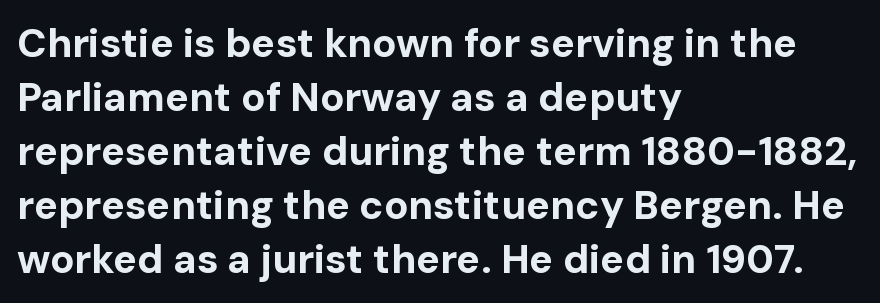
{"serif": "no", "italic": "no", "bold": "yes", "weight": "bold", "width": "normal", "stroke_contrast": "low", "x_height": "medium", "monospaced": "no", "underline": "no", "align": "left", "line_spacing": "normal", "line_spacing_ratio": 1.35, "letter_spacing": "normal", "letter_spacing_em": 0.0, "glyph_px": 40}
